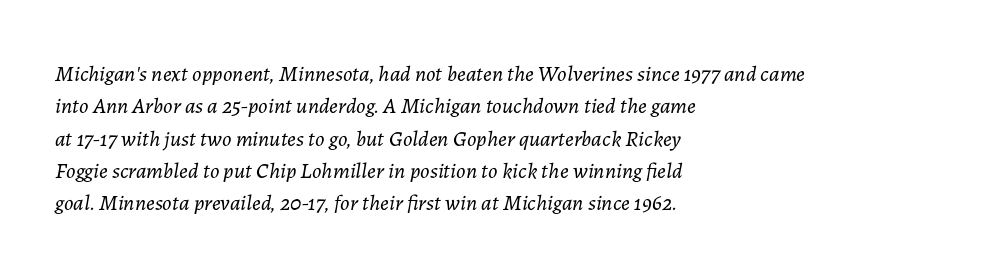
The face used here has a pronounced slope to its letters. The weight would be labelled regular, book, light, or lighter still. Letter spacing: default. Left-aligned paragraph, ragged on the right.
